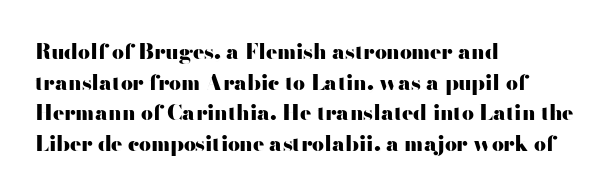
Glyph-to-glyph distance matches everyday printed text. If you drew a line through each stem, it would be perfectly vertical. Horizontal bands of white between lines are of average thickness. Type without underlining. The glyphs have the mass of a bold cut.
